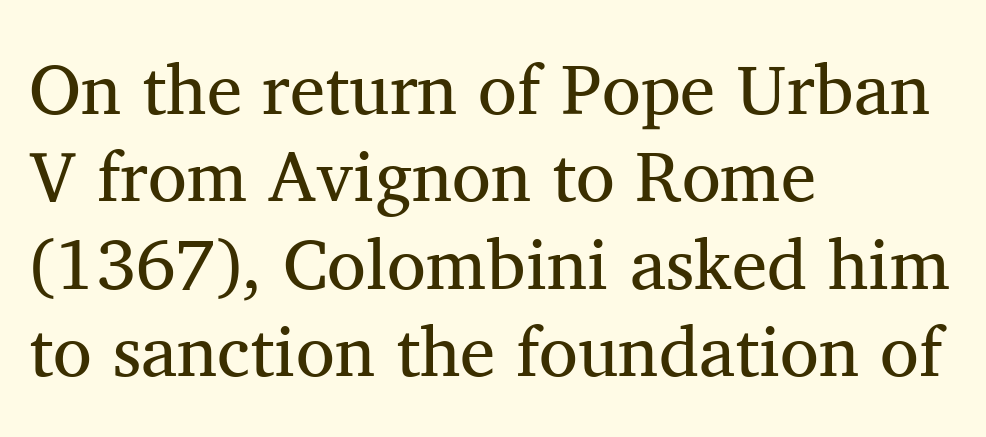
The image shows 71 px regular-weight serif type, upright; set left-aligned, line spacing 1.23x, normal letter spacing, not underlined; medium stroke contrast and a medium x-height.
